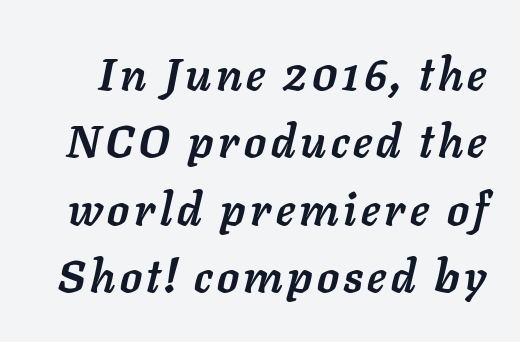
The image shows 45 px semibold type, italic (leaning right); set normal line spacing (1.5x), not underlined; low stroke contrast and a medium x-height.
